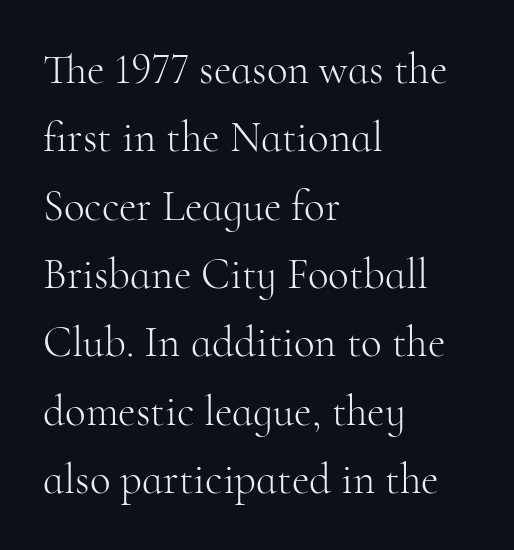
Line starts are locked; line ends wander. Does the lettering tilt? It doesn't — this is upright. Rule under the text: the space is simply empty. The rendering uses a moderate line-height, typical for paragraphs. Heft: none added — not bold. Glyph-to-glyph distance matches everyday printed text.
